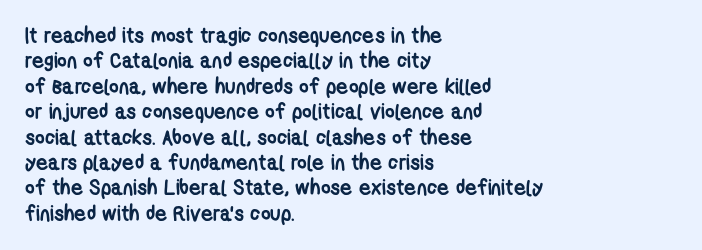
One-word summary of the alignment: left. A clean baseline with only descenders dipping below it. No extra tracking has been applied to these lines. Set as a true bold cut, around the 700 mark.
